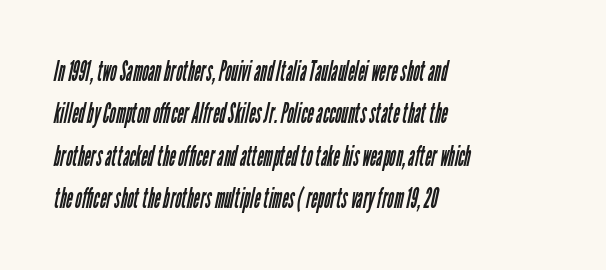
The image shows 28 px regular-weight, condensed sans-serif type; set left-aligned, normal line spacing (1.51x), normal letter spacing, not underlined; low stroke contrast and a medium x-height.
